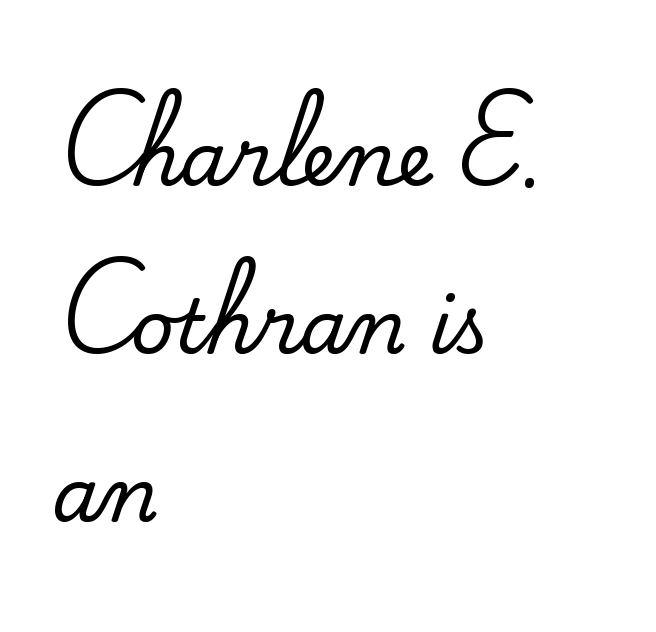
{"serif": "yes", "width": "normal", "stroke_contrast": "medium", "x_height": "small", "monospaced": "no", "underline": "no", "align": "left", "line_spacing": "loose", "line_spacing_ratio": 2.24, "letter_spacing": "normal", "letter_spacing_em": 0.0, "glyph_px": 75}
